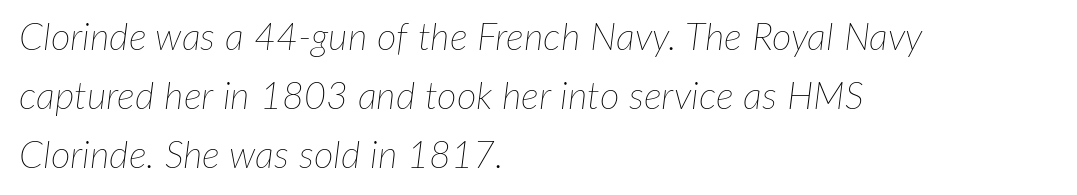
{"italic": "yes", "lean": "right", "slant_degrees": 7, "bold": "no", "weight": "thin", "width": "normal", "stroke_contrast": "low", "x_height": "medium", "monospaced": "no", "underline": "no", "align": "left", "line_spacing": "normal", "line_spacing_ratio": 1.55, "letter_spacing": "normal", "letter_spacing_em": 0.0, "glyph_px": 38}
